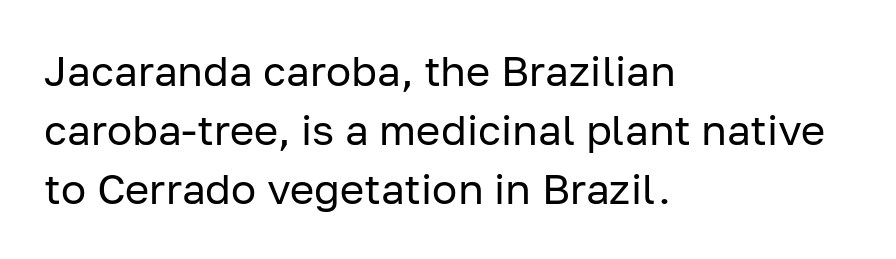
Q: Is the text bold? A: No.
Q: Is the text italic (slanted)? A: No, it is upright.
Q: Is the typeface a serif or a sans-serif typeface? A: Sans-serif.
Q: Is the text underlined? A: No.
Q: How is the paragraph aligned? A: Left-aligned.
Q: Is the spacing between letters normal or unusually wide? A: Normal.
Q: Is the spacing between lines tight, normal or loose? A: Normal.
Q: Width (condensed, normal, or wide)? A: Normal.
Q: Stroke contrast? A: Low.
Q: x-height? A: Medium.
Q: Monospaced? A: No.
